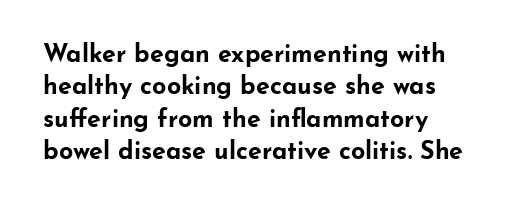
A typesetter would mark this as roman, not italic. The strokes are fattened all the way to bold. Beneath every word, the page is bare. The letters sit at their default tracking, neither squeezed nor spread. Notice how the passage keeps a crisp vertical edge on the left only. The lines sit at an ordinary, default distance from one another.
